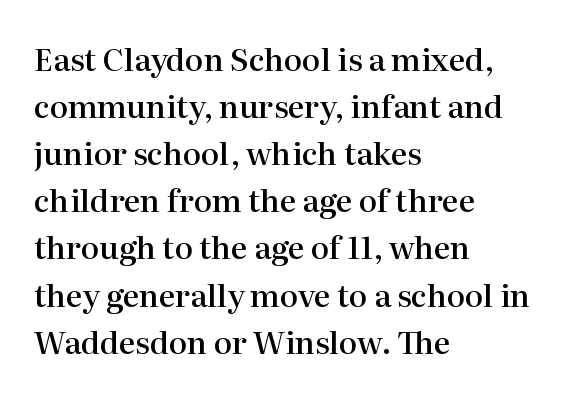
The image shows 31 px semibold serif type, upright; set left-aligned, normal line spacing (1.52x), normal letter spacing, not underlined; high stroke contrast and a medium x-height.
